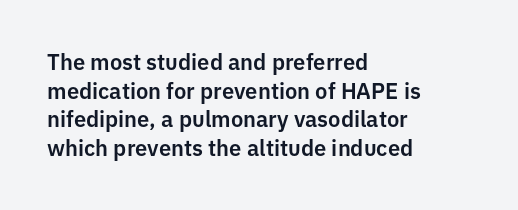
Q: Is the text italic (slanted)? A: No, it is upright.
Q: Is the text underlined? A: No.
Q: How is the paragraph aligned? A: Left-aligned.
Q: Is the spacing between letters normal or unusually wide? A: Normal.
Q: Is the spacing between lines tight, normal or loose? A: Normal.
